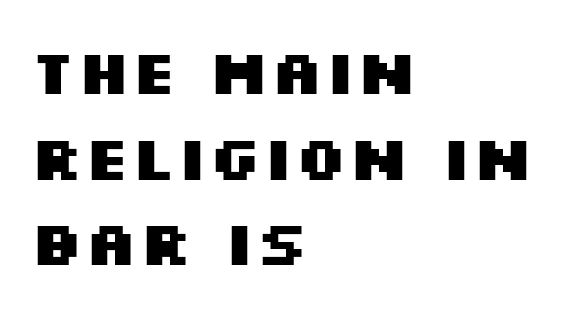
Q: Is the text bold? A: Yes.
Q: Is the text italic (slanted)? A: No, it is upright.
Q: Is the typeface a serif or a sans-serif typeface? A: Sans-serif.
Q: Is the text underlined? A: No.
Q: How is the paragraph aligned? A: Left-aligned.
Q: Is the spacing between letters normal or unusually wide? A: Normal.
Q: Is the spacing between lines tight, normal or loose? A: Normal.
Q: Width (condensed, normal, or wide)? A: Wide.
Q: Stroke contrast? A: Medium.
Q: x-height? A: Large.
Q: Monospaced? A: No.
